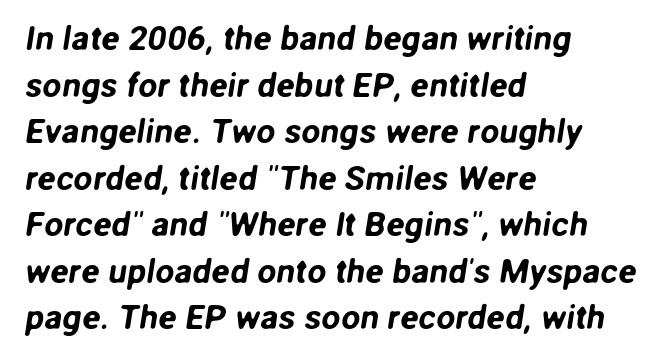
{"serif": "no", "width": "normal", "stroke_contrast": "low", "x_height": "medium", "monospaced": "no", "underline": "no", "align": "left", "line_spacing": "normal", "line_spacing_ratio": 1.37, "letter_spacing": "normal", "letter_spacing_em": 0.0, "glyph_px": 34}
